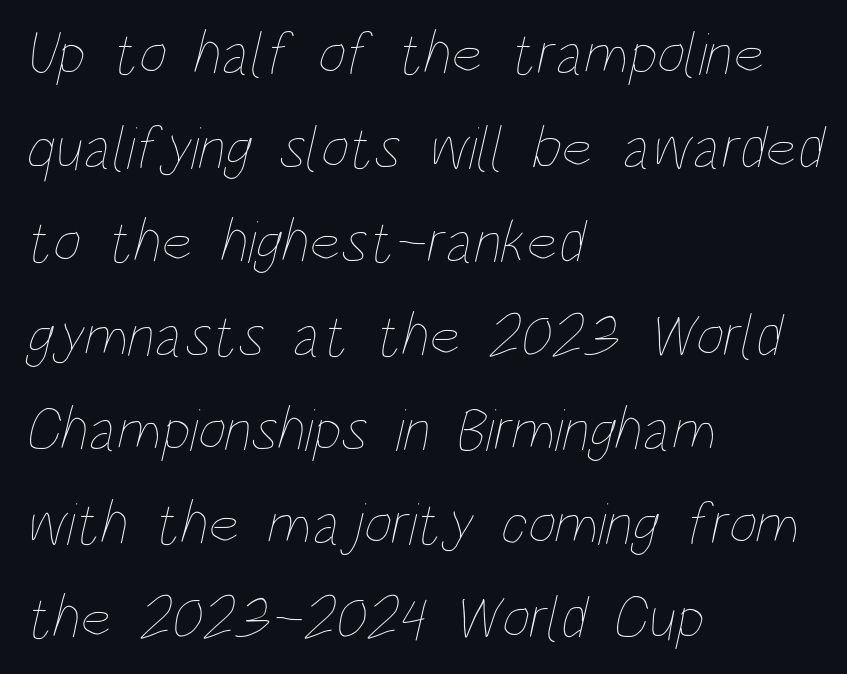
These lines stack with their left ends in a neat column. Honestly, the row spacing looks completely unremarkable. The font sits on the lighter half of the weight spectrum, regular included. This sample has the flowing, uneven cadence of proportional lettering. Students, note that the glyphs here touch the page at normal intervals.
